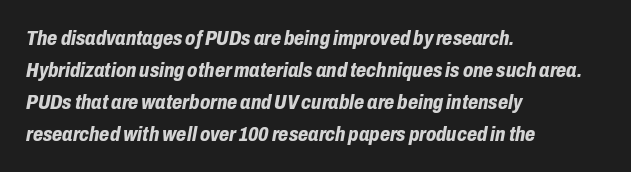
Italic? Definitely — the glyphs are oblique. Visually the block forms a straight wall on the left and a jagged coastline on the right. Descender tails drop into unmarked territory. The vertical gap from one line to the next is medium. Between one letter and the next there's only the usual sliver of space. The rendering uses a bold face; every stroke is thick and dark.
